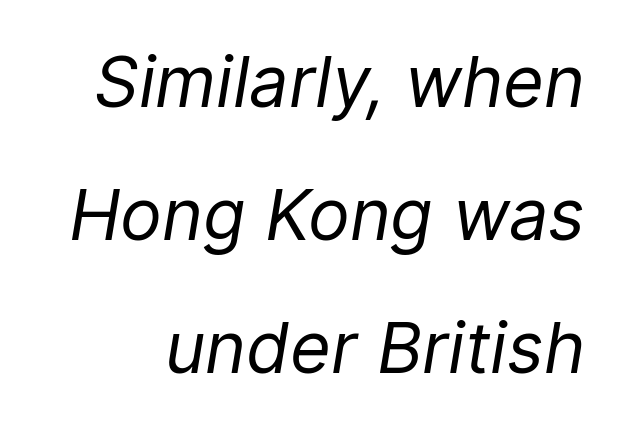
{"italic": "yes", "lean": "right", "slant_degrees": 9, "bold": "no", "weight": "regular", "width": "normal", "stroke_contrast": "low", "x_height": "medium", "monospaced": "no", "underline": "no", "line_spacing": "loose", "line_spacing_ratio": 1.9, "letter_spacing": "normal", "letter_spacing_em": 0.0, "glyph_px": 70}
